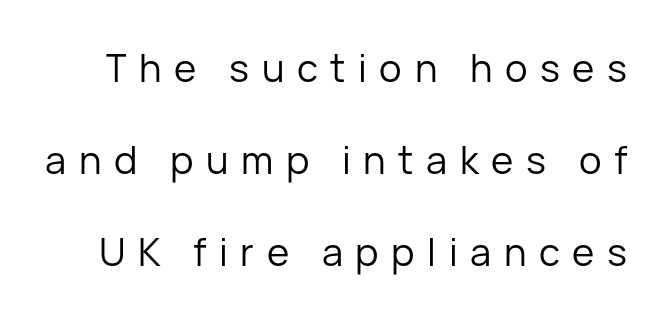
{"serif": "no", "italic": "no", "bold": "no", "weight": "regular", "width": "normal", "stroke_contrast": "low", "x_height": "medium", "monospaced": "no", "underline": "no", "line_spacing": "loose", "line_spacing_ratio": 2.42, "letter_spacing": "wide", "letter_spacing_em": 0.33, "glyph_px": 38}
